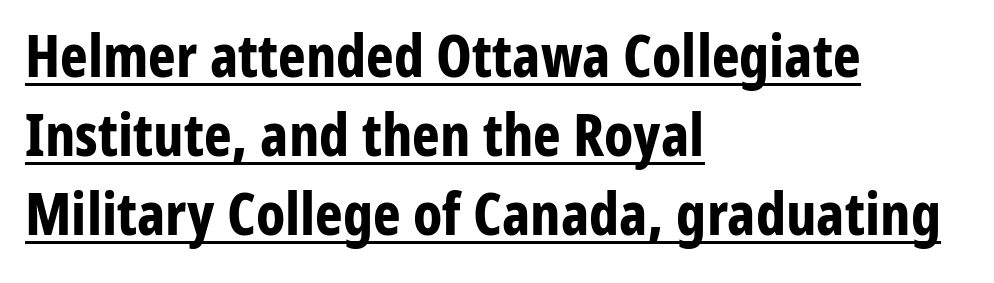
This is sans-serif lettering, the kind often seen on screens and signage. The typesetting leans heavy: a genuine bold. Rendered with straight, roman letterforms. Spacing verdict: proportional, widths tailored to each character.
